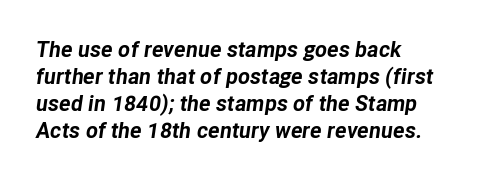
The image shows 22 px bold type, italic (leaning right); set left-aligned, line spacing 1.22x, normal letter spacing, not underlined.
